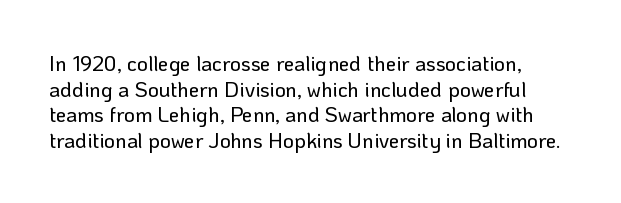
Q: Is the text italic (slanted)? A: No, it is upright.
Q: Is the text underlined? A: No.
Q: Is the spacing between letters normal or unusually wide? A: Normal.
